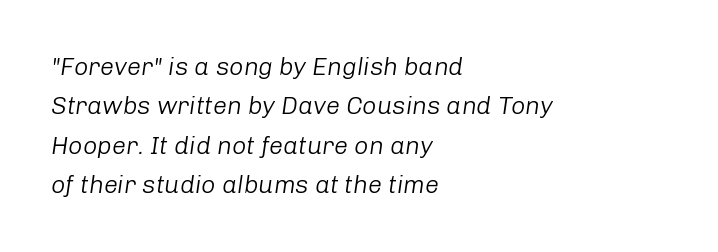
Q: Is the text bold? A: No.
Q: Is the text italic (slanted)? A: Yes, it leans right by about 8 degrees.
Q: Is the text underlined? A: No.
Q: How is the paragraph aligned? A: Left-aligned.
Q: Is the spacing between letters normal or unusually wide? A: Normal.
Q: Is the spacing between lines tight, normal or loose? A: Normal.
